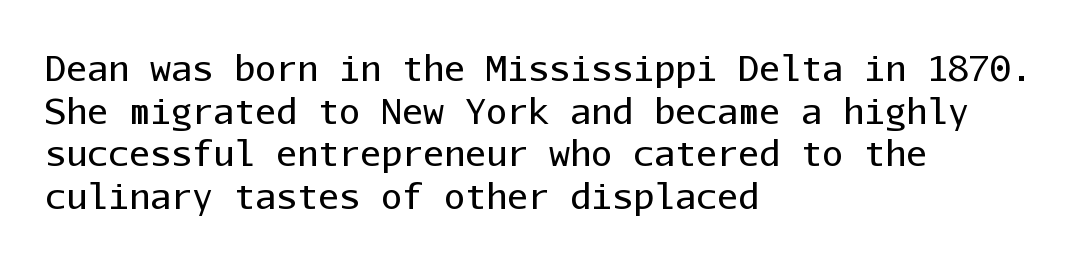
Q: Is the text bold? A: No.
Q: Is the text italic (slanted)? A: No, it is upright.
Q: Is the typeface a serif or a sans-serif typeface? A: Sans-serif.
Q: Is the text underlined? A: No.
Q: How is the paragraph aligned? A: Left-aligned.
Q: Is the spacing between letters normal or unusually wide? A: Normal.
Q: Width (condensed, normal, or wide)? A: Normal.
Q: Stroke contrast? A: Low.
Q: x-height? A: Medium.
Q: Monospaced? A: Yes.
